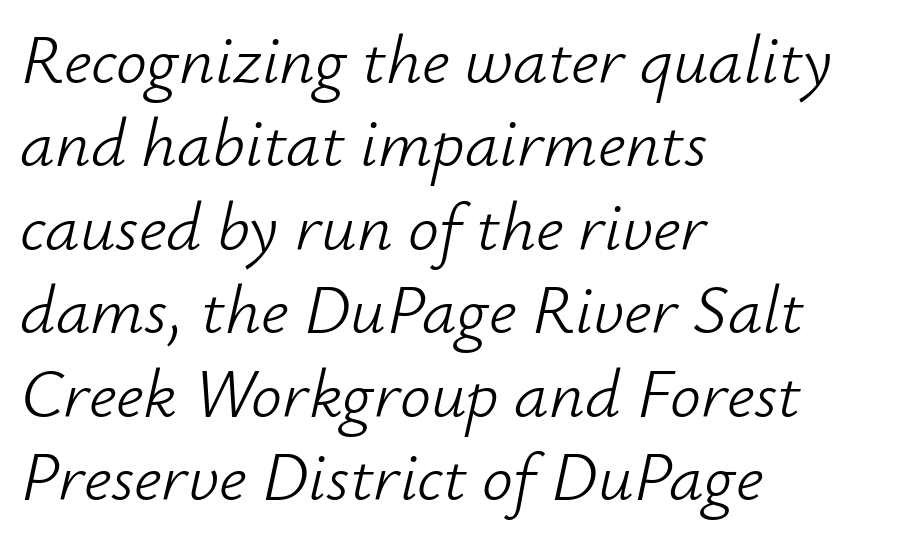
Q: Is the text bold? A: No.
Q: Is the text italic (slanted)? A: Yes, it leans right by about 12 degrees.
Q: Is the text underlined? A: No.
Q: How is the paragraph aligned? A: Left-aligned.
Q: Is the spacing between letters normal or unusually wide? A: Normal.
Q: Width (condensed, normal, or wide)? A: Normal.
Q: Stroke contrast? A: Low.
Q: x-height? A: Small.
Q: Monospaced? A: No.
